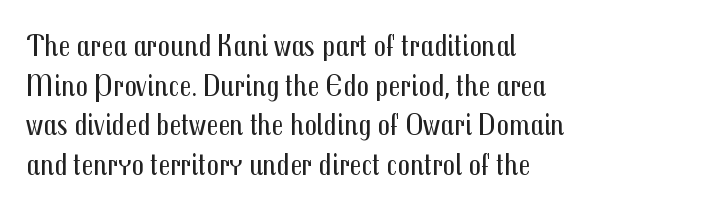
This sample uses a sans-serif face. Nobody drew a line under any word here. Standard letterfit; no display-style spreading of the glyphs. The letterforms sit at book weight or below. Every row of glyphs begins at an identical x-position on the left.
